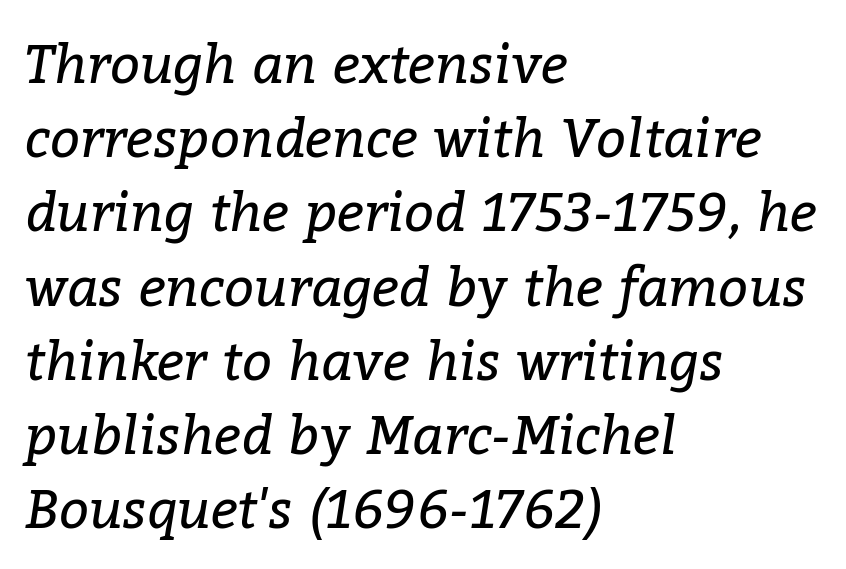
The image shows 53 px regular-weight serif type, italic (leaning right); set left-aligned, normal line spacing (1.4x), normal letter spacing, not underlined; low stroke contrast and a medium x-height.
